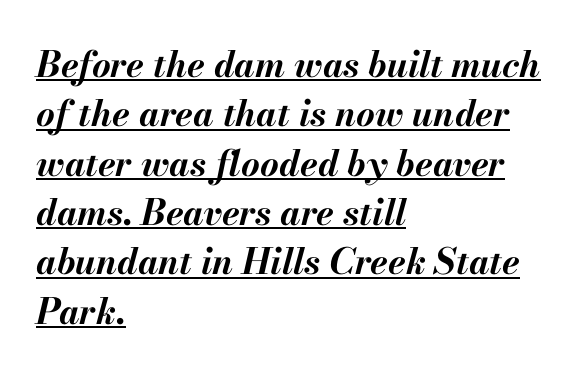
Q: Is the text bold? A: Yes.
Q: Is the text italic (slanted)? A: Yes, it leans right by about 13 degrees.
Q: Is the text underlined? A: Yes.
Q: How is the paragraph aligned? A: Left-aligned.
Q: Is the spacing between letters normal or unusually wide? A: Normal.
Q: Is the spacing between lines tight, normal or loose? A: Normal.
Q: Width (condensed, normal, or wide)? A: Normal.
Q: Stroke contrast? A: Medium.
Q: x-height? A: Small.
Q: Monospaced? A: No.
